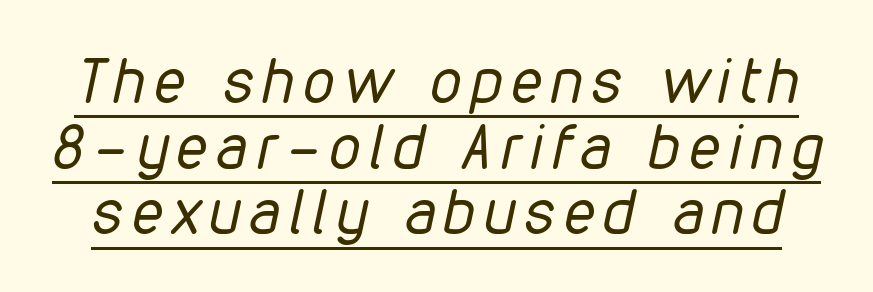
The image shows 62 px regular-weight, condensed type, italic (leaning right); set tight line spacing (1.06x), underlined; low stroke contrast and a medium x-height.
